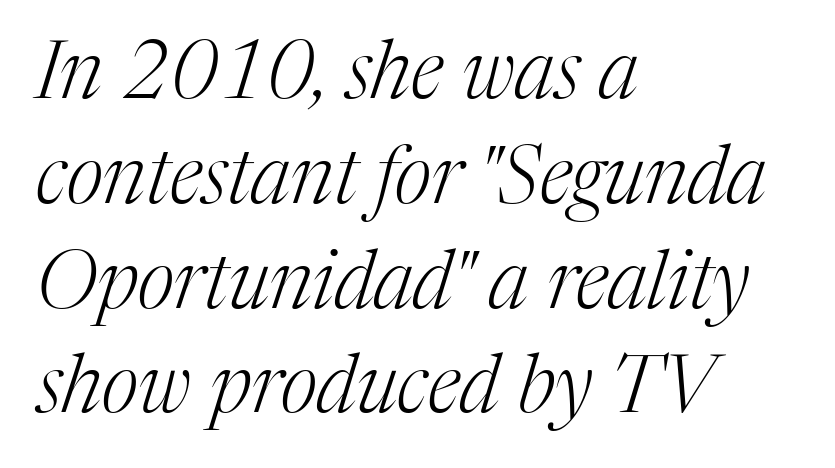
{"serif": "yes", "italic": "yes", "lean": "right", "slant_degrees": 17, "bold": "no", "weight": "light", "width": "normal", "stroke_contrast": "medium", "x_height": "medium", "monospaced": "no", "underline": "no", "align": "left", "line_spacing": "normal", "line_spacing_ratio": 1.31, "letter_spacing": "normal", "letter_spacing_em": 0.0, "glyph_px": 80}
